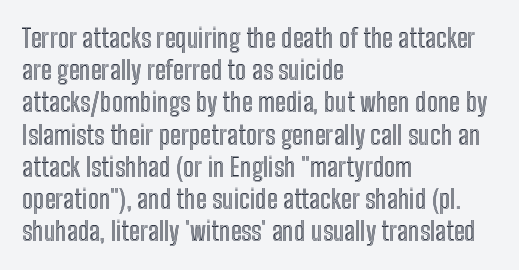
You could call the tracking neutral — neither tight nor loose. Posture: upright roman. Which margin do the lines hug? The left one — the right edge is uneven. Decoration check: the copy has no underline.
